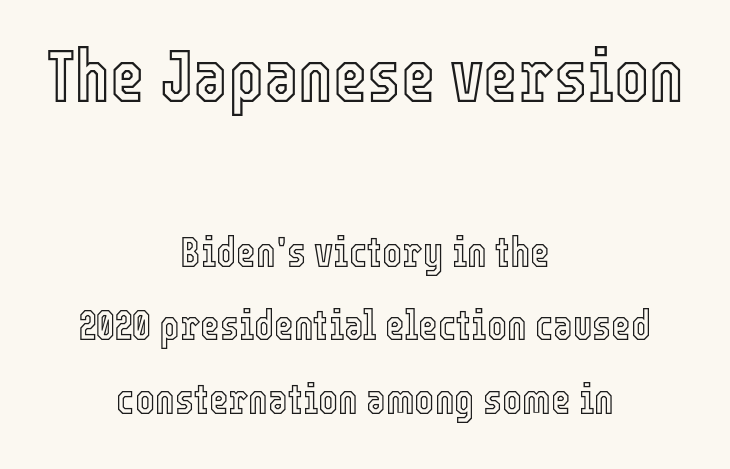
{"italic": "no", "width": "condensed", "x_height": "medium", "monospaced": "no", "underline": "no", "align": "center", "line_spacing_ratio": 1.75, "letter_spacing": "normal", "letter_spacing_em": 0.0, "larger_block": "first", "size_ratio": 1.76, "glyph_px": 74}
